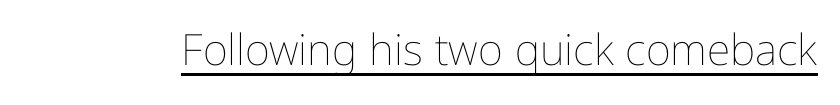
The image shows 43 px thin, condensed type, upright; set normal letter spacing, underlined; low stroke contrast and a medium x-height.
